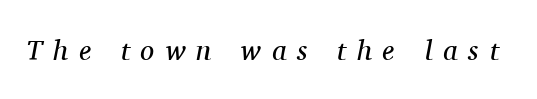
The image shows 28 px regular-weight serif type, italic (leaning right); set unusually wide letter spacing (+0.39 em), not underlined; medium stroke contrast and a medium x-height.
